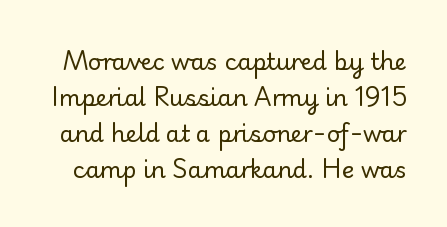
{"italic": "no", "bold": "no", "underline": "no", "line_spacing": "normal", "line_spacing_ratio": 1.56, "letter_spacing": "normal", "letter_spacing_em": 0.0, "glyph_px": 23}
